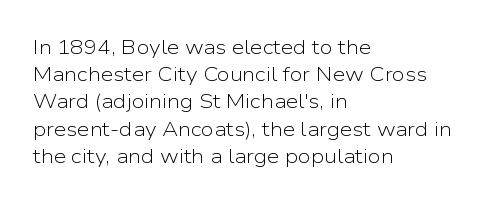
The image shows 20 px text type, upright; set left-aligned, normal line spacing (1.36x), normal letter spacing, not underlined.
